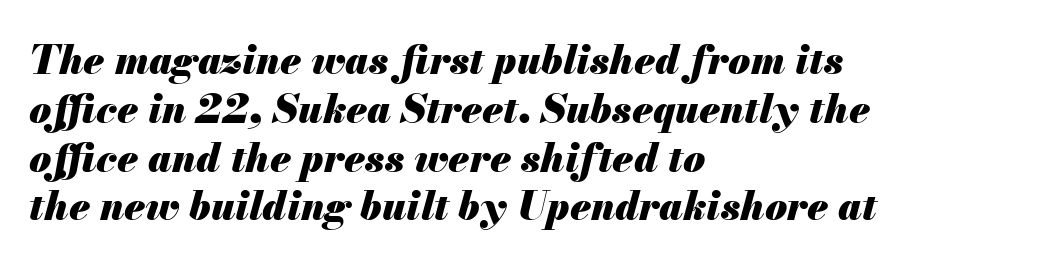
Q: Is the text bold? A: Yes.
Q: Is the text italic (slanted)? A: Yes, it leans right by about 13 degrees.
Q: Is the text underlined? A: No.
Q: How is the paragraph aligned? A: Left-aligned.
Q: Is the spacing between letters normal or unusually wide? A: Normal.
Q: Width (condensed, normal, or wide)? A: Normal.
Q: Stroke contrast? A: Medium.
Q: x-height? A: Small.
Q: Monospaced? A: No.
